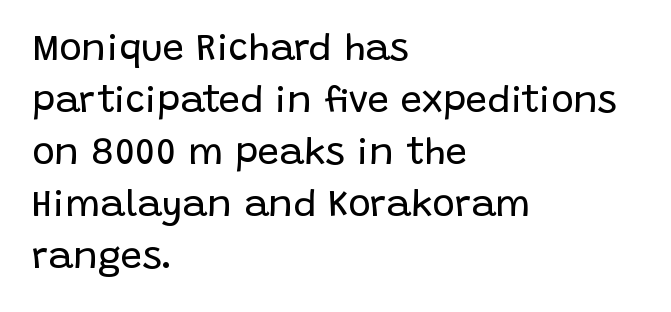
Letters have the restrained weight of plain body copy at most. Serif or sans? Sans — the stroke terminals are bare. In terms of letterspacing, this is plain default setting. Characters remain perfectly vertical along every line.
